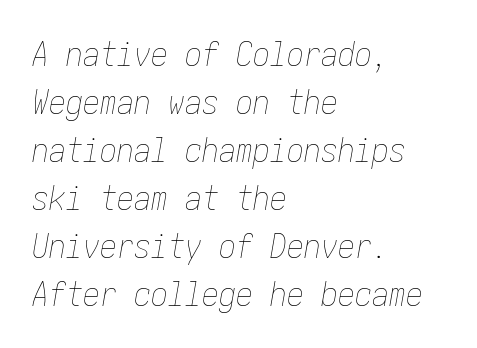
No word sits above an underline. Posture: slanted. Stroke mass is kept to a normal reading level or below. Successive baselines arrive at the customary interval.
